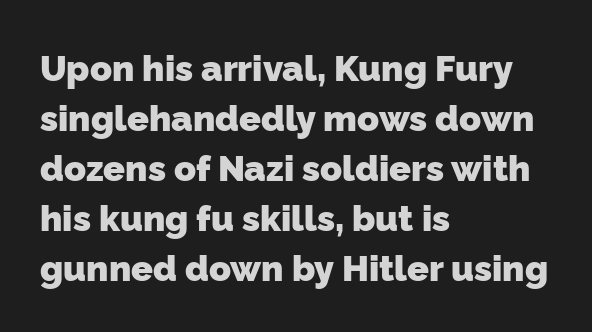
{"serif": "no", "bold": "yes", "weight": "heavy", "width": "normal", "stroke_contrast": "low", "x_height": "medium", "monospaced": "no", "underline": "no", "align": "left", "line_spacing": "normal", "line_spacing_ratio": 1.39, "letter_spacing": "normal", "letter_spacing_em": 0.0, "glyph_px": 36}
